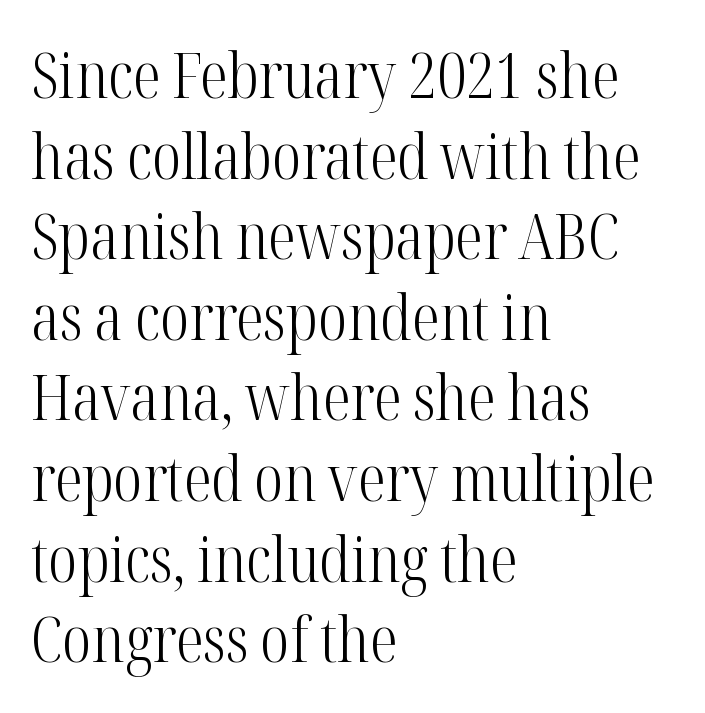
Descender tails drop into unmarked territory. Summary of vertical rhythm: regular, with standard interline spacing. Look at the bottom of the vertical strokes: they flare into serifs here. The typography opts for an upright posture over an oblique one. Does extra space separate the letters? No, they use regular spacing.
